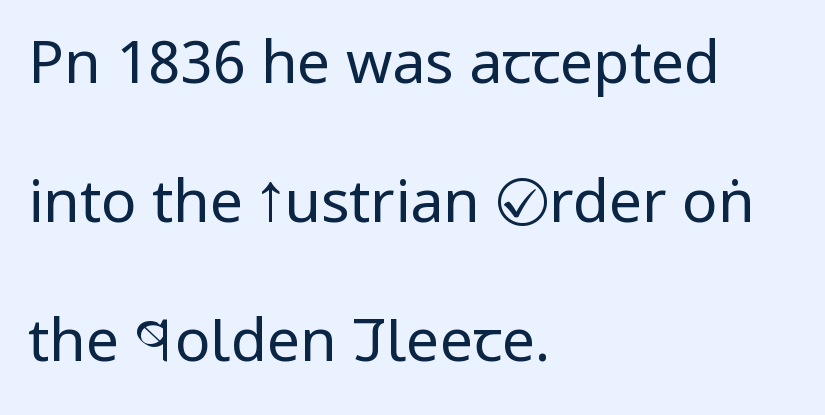
Q: Is the text bold? A: No.
Q: Is the text italic (slanted)? A: No, it is upright.
Q: Is the typeface a serif or a sans-serif typeface? A: Sans-serif.
Q: Is the text underlined? A: No.
Q: How is the paragraph aligned? A: Left-aligned.
Q: Is the spacing between letters normal or unusually wide? A: Normal.
Q: Is the spacing between lines tight, normal or loose? A: Loose.
Q: Width (condensed, normal, or wide)? A: Condensed.
Q: Stroke contrast? A: Low.
Q: x-height? A: Large.
Q: Monospaced? A: No.
